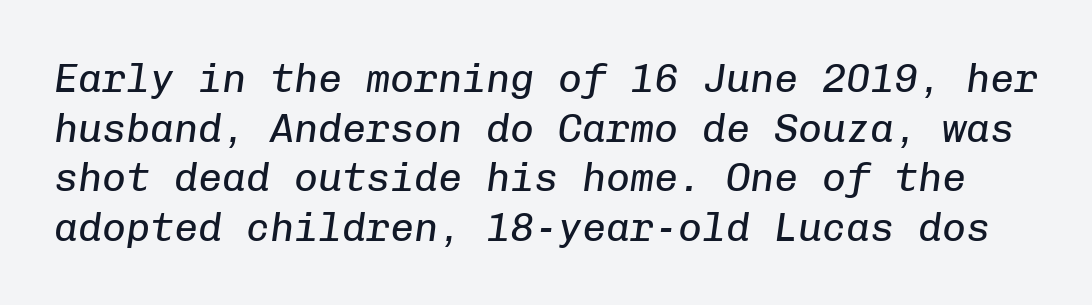
The image shows 40 px regular-weight type, italic (leaning right), monospaced; set line spacing 1.24x, normal letter spacing, not underlined; low stroke contrast and a medium x-height.
